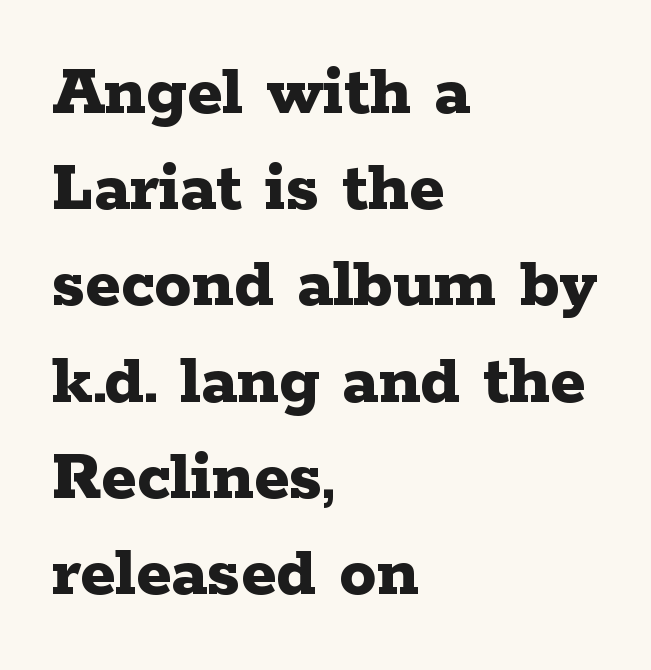
Upright lettering throughout. Serif or sans? Serif — the stroke terminals have little feet. Each letter keeps its own natural width here, so spacing adapts to shape. The ragged edge is on the right, which tells us the setting is flush left.
